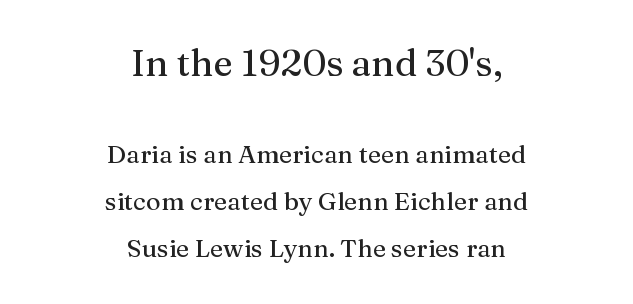
Q: Is the text italic (slanted)? A: No, it is upright.
Q: Is the typeface a serif or a sans-serif typeface? A: Serif.
Q: Is the text underlined? A: No.
Q: How is the paragraph aligned? A: Centered.
Q: Is the spacing between letters normal or unusually wide? A: Normal.
Q: Which block of text is set in a larger size, the first (top) or the second (bottom)? A: The first (top) one.
Q: Width (condensed, normal, or wide)? A: Normal.
Q: Stroke contrast? A: Medium.
Q: x-height? A: Medium.
Q: Monospaced? A: No.
